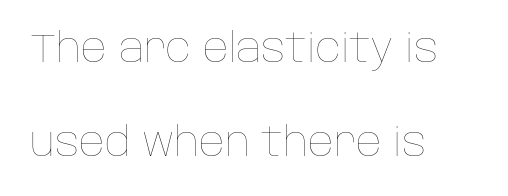
Decoration check: the copy has no underline. Is there any slant? The stems are plumb. You could call the tracking neutral — neither tight nor loose. Is the stroke heavy? The answer is a plain regular-or-lighter. The passage is arranged the way most books set body copy — flush left.
